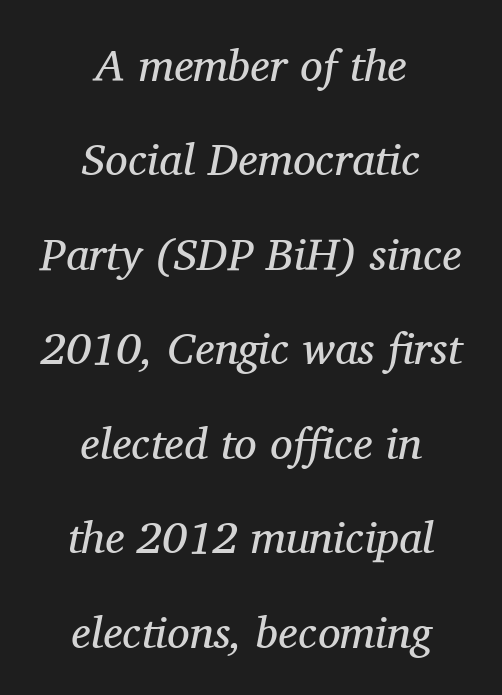
These lines were composed using italics. Think standard paragraph weight, or any step lighter than that. Descenders hang freely into open space. Looks like regular typesetting: each glyph gets only the width it needs.
